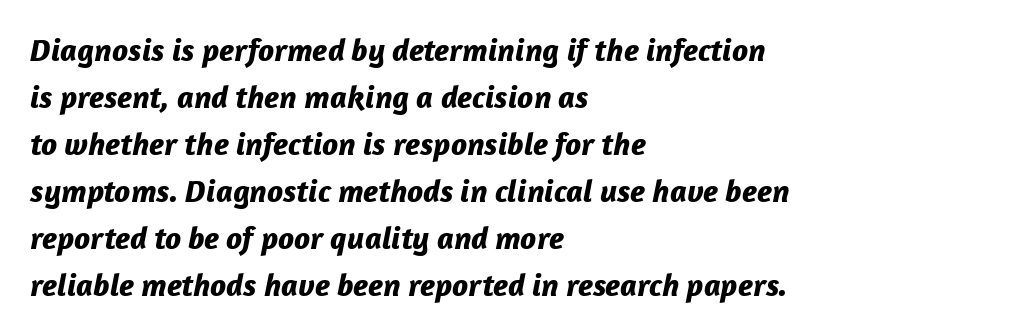
The image shows 32 px bold type, italic (leaning right); set left-aligned, normal line spacing (1.47x), normal letter spacing, not underlined; low stroke contrast and a medium x-height.
